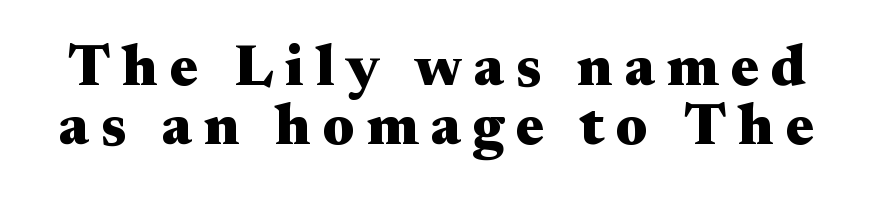
Caption: expanded tracking, letters set apart. Spacing verdict: proportional, widths tailored to each character. Compared with typical paragraphs, the rows here are closer together. On the weight axis this lands at bold, roughly 700. Note: serifs present on the glyphs. Just letters on the line, the space beneath them empty.
